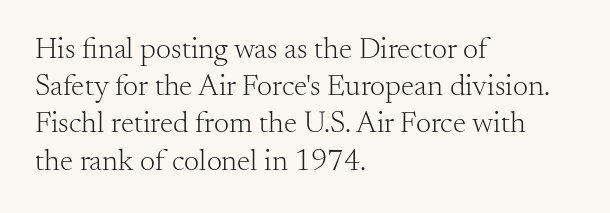
{"serif": "yes", "italic": "no", "bold": "no", "weight": "light", "width": "normal", "stroke_contrast": "medium", "x_height": "small", "monospaced": "no", "underline": "no", "align": "left", "line_spacing_ratio": 1.24, "letter_spacing": "normal", "letter_spacing_em": 0.0, "glyph_px": 30}
